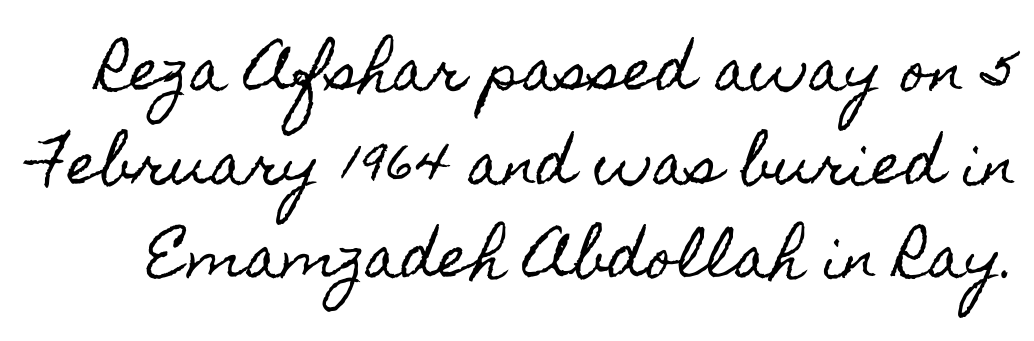
Q: Is the text italic (slanted)? A: Yes.
Q: Is the text underlined? A: No.
Q: Is the spacing between letters normal or unusually wide? A: Normal.
Q: Is the spacing between lines tight, normal or loose? A: Normal.
Q: Width (condensed, normal, or wide)? A: Condensed.
Q: x-height? A: Small.
Q: Monospaced? A: No.
